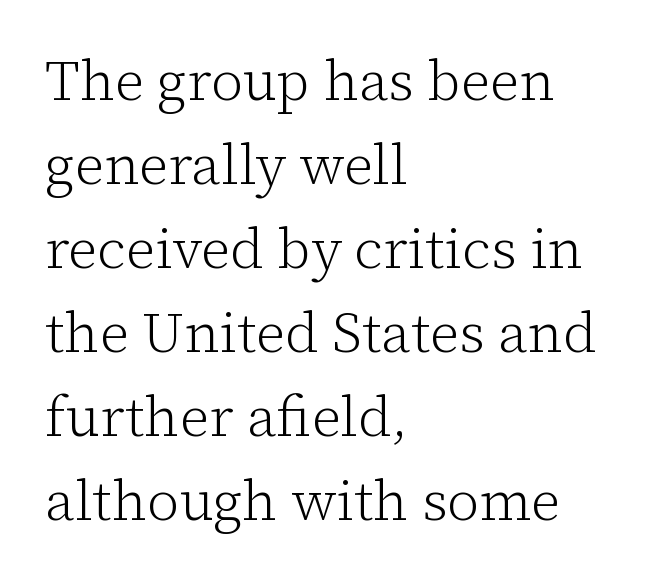
{"serif": "yes", "italic": "no", "bold": "no", "weight": "light", "width": "normal", "stroke_contrast": "low", "x_height": "medium", "monospaced": "no", "underline": "no", "align": "left", "line_spacing": "normal", "line_spacing_ratio": 1.5, "letter_spacing": "normal", "letter_spacing_em": 0.0, "glyph_px": 56}
